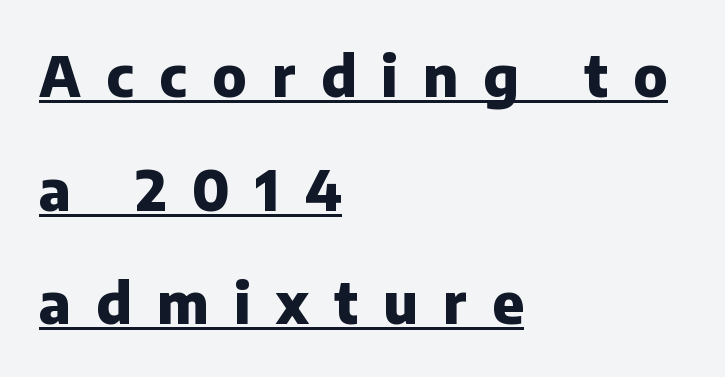
The image shows 56 px heavy sans-serif type, upright; set left-aligned, loose line spacing (2.03x), unusually wide letter spacing (+0.45 em), underlined; low stroke contrast and a medium x-height.
